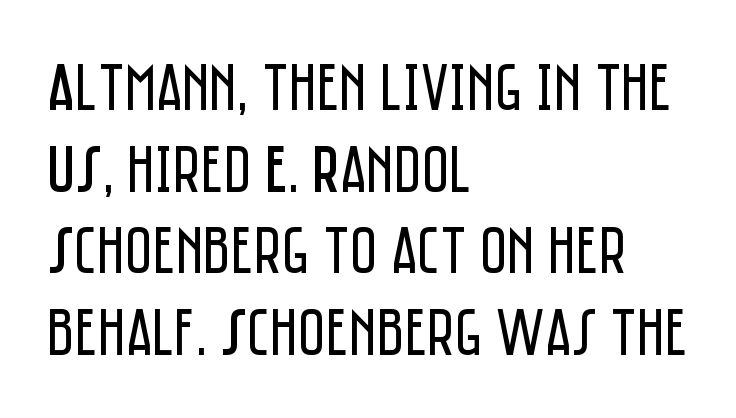
The area under the type is left untouched. Each stroke keeps to a modest, everyday thickness or less. What stands out about the letter spacing? Nothing — it is the standard amount. This sample is left-justified, so line endings fall wherever the words run out. What kind of face is this? One without serifs — a sans. The passage shown is typed in a proportional face where columns would drift.
